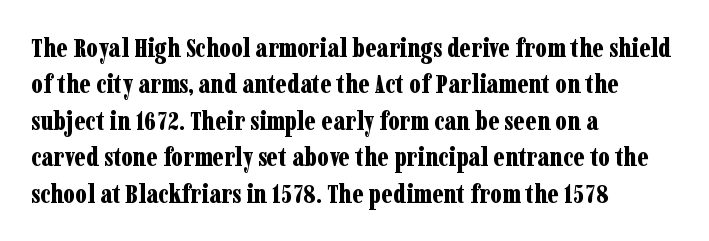
{"italic": "no", "bold": "yes", "underline": "no", "align": "left", "line_spacing": "normal", "line_spacing_ratio": 1.35, "letter_spacing": "normal", "letter_spacing_em": 0.0, "glyph_px": 27}
